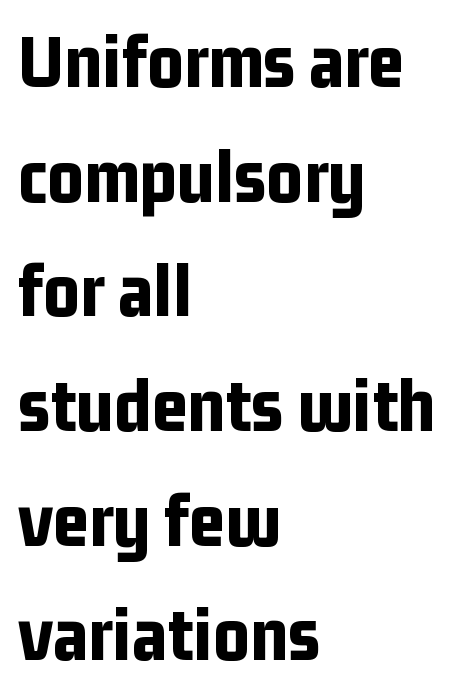
Q: Is the text bold? A: Yes.
Q: Is the text italic (slanted)? A: No, it is upright.
Q: Is the typeface a serif or a sans-serif typeface? A: Sans-serif.
Q: Is the text underlined? A: No.
Q: How is the paragraph aligned? A: Left-aligned.
Q: Is the spacing between letters normal or unusually wide? A: Normal.
Q: Is the spacing between lines tight, normal or loose? A: Normal.
Q: Width (condensed, normal, or wide)? A: Condensed.
Q: Stroke contrast? A: Low.
Q: x-height? A: Medium.
Q: Monospaced? A: No.
